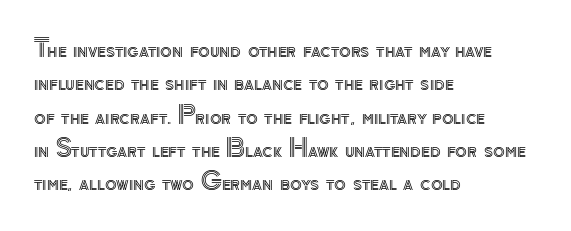
Q: Is the text italic (slanted)? A: No, it is upright.
Q: Is the text underlined? A: No.
Q: How is the paragraph aligned? A: Left-aligned.
Q: Is the spacing between letters normal or unusually wide? A: Normal.
Q: Is the spacing between lines tight, normal or loose? A: Normal.
